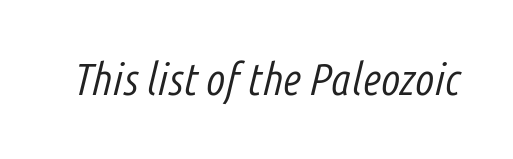
The image shows 45 px light, condensed type, italic (leaning right); set normal letter spacing, not underlined; low stroke contrast and a medium x-height.
